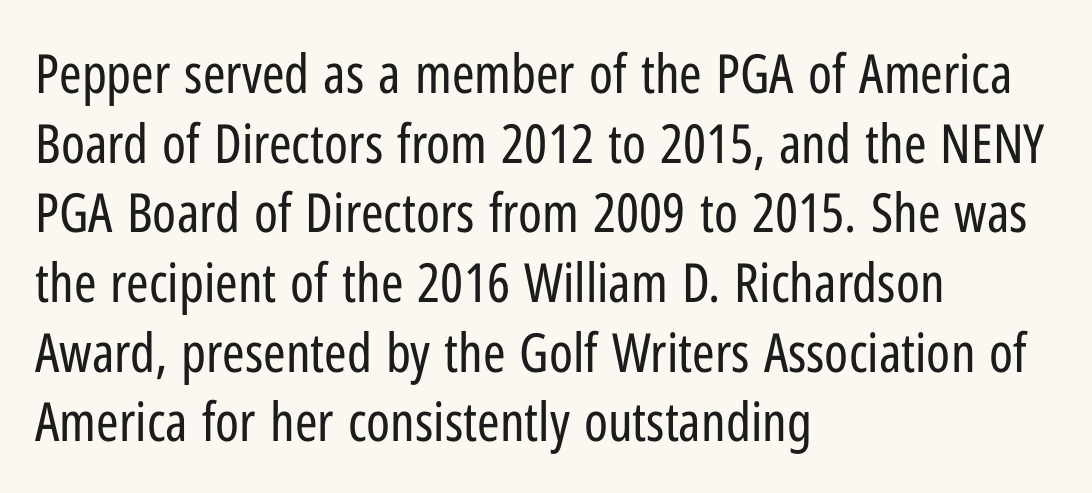
{"serif": "no", "italic": "no", "bold": "no", "weight": "regular", "width": "condensed", "stroke_contrast": "low", "x_height": "medium", "monospaced": "no", "underline": "no", "align": "left", "line_spacing": "normal", "line_spacing_ratio": 1.29, "letter_spacing": "normal", "letter_spacing_em": 0.0, "glyph_px": 54}
